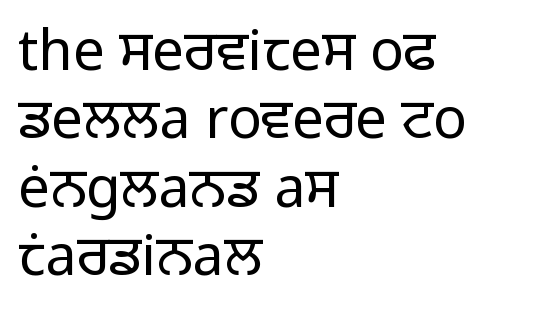
The image shows 56 px regular-weight sans-serif type, upright; set left-aligned, line spacing 1.22x, normal letter spacing, not underlined; low stroke contrast and a medium x-height.
